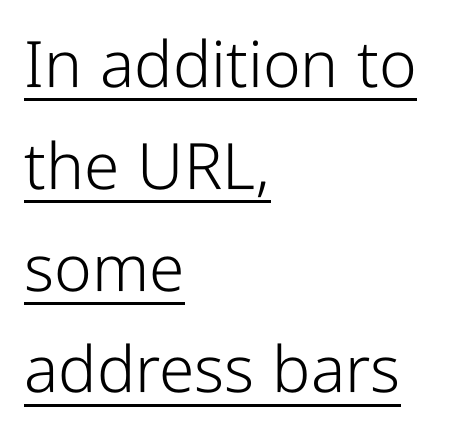
The image shows 64 px light, condensed sans-serif type, upright; set left-aligned, normal line spacing (1.59x), normal letter spacing, underlined; low stroke contrast and a medium x-height.
